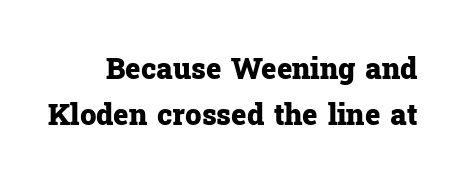
The image shows 29 px heavy serif type, upright; set normal line spacing (1.6x), normal letter spacing, not underlined; low stroke contrast and a medium x-height.
